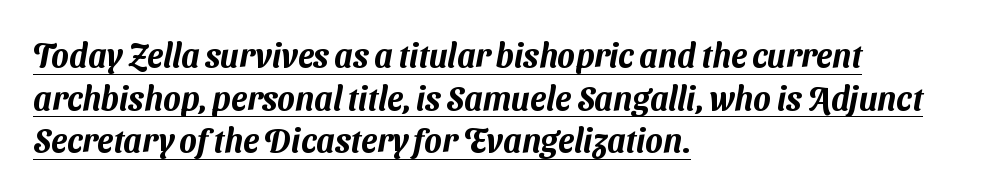
Q: Is the typeface a serif or a sans-serif typeface? A: Sans-serif.
Q: Is the text underlined? A: Yes.
Q: How is the paragraph aligned? A: Left-aligned.
Q: Is the spacing between letters normal or unusually wide? A: Normal.
Q: Is the spacing between lines tight, normal or loose? A: Normal.
Q: Width (condensed, normal, or wide)? A: Normal.
Q: Stroke contrast? A: Medium.
Q: x-height? A: Medium.
Q: Monospaced? A: No.
